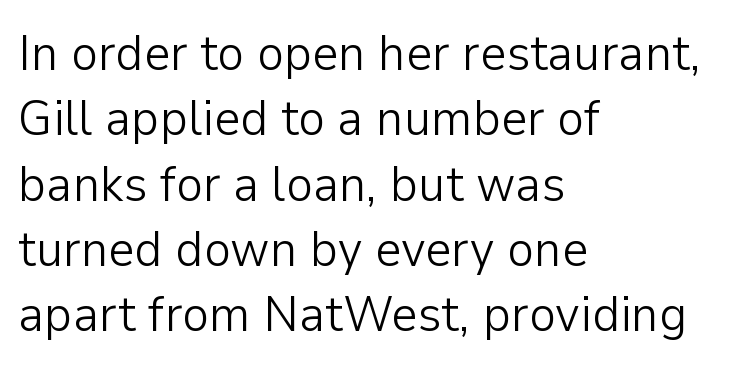
{"serif": "no", "italic": "no", "bold": "no", "weight": "light", "width": "normal", "stroke_contrast": "low", "x_height": "medium", "monospaced": "no", "underline": "no", "align": "left", "line_spacing": "normal", "line_spacing_ratio": 1.28, "letter_spacing": "normal", "letter_spacing_em": 0.0, "glyph_px": 51}
